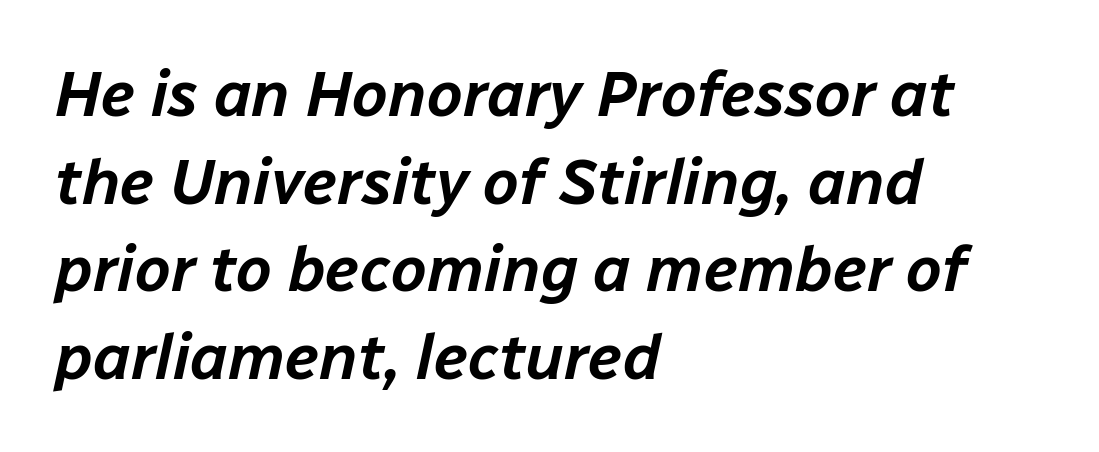
{"italic": "yes", "lean": "right", "slant_degrees": 12, "width": "normal", "stroke_contrast": "low", "x_height": "medium", "monospaced": "no", "underline": "no", "align": "left", "line_spacing": "normal", "line_spacing_ratio": 1.37, "letter_spacing": "normal", "letter_spacing_em": 0.0, "glyph_px": 64}
